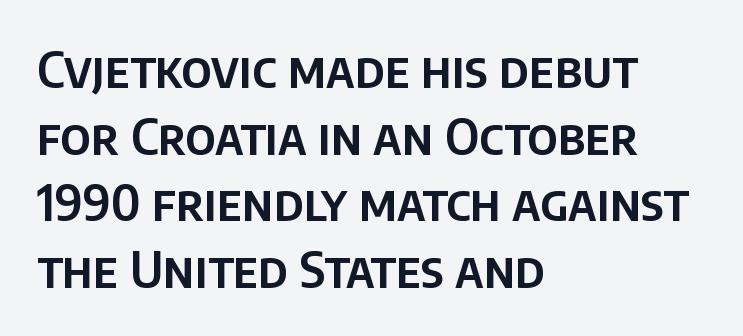
{"serif": "no", "italic": "no", "width": "normal", "stroke_contrast": "low", "x_height": "large", "monospaced": "no", "underline": "no", "align": "left", "line_spacing": "normal", "line_spacing_ratio": 1.36, "letter_spacing": "normal", "letter_spacing_em": 0.0, "glyph_px": 49}
